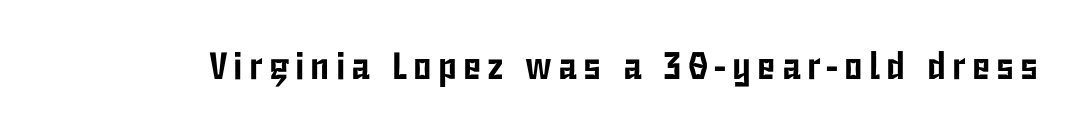
Q: Is the text italic (slanted)? A: No, it is upright.
Q: Is the typeface a serif or a sans-serif typeface? A: Sans-serif.
Q: Is the text underlined? A: No.
Q: Width (condensed, normal, or wide)? A: Condensed.
Q: Stroke contrast? A: Low.
Q: x-height? A: Medium.
Q: Monospaced? A: No.
